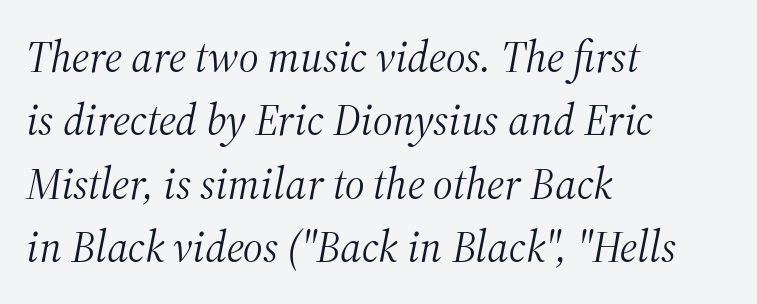
{"serif": "yes", "italic": "yes", "lean": "right", "slant_degrees": 12, "bold": "no", "weight": "light", "width": "normal", "stroke_contrast": "medium", "x_height": "medium", "monospaced": "no", "underline": "no", "align": "left", "line_spacing": "normal", "line_spacing_ratio": 1.44, "letter_spacing": "normal", "letter_spacing_em": 0.0, "glyph_px": 44}
